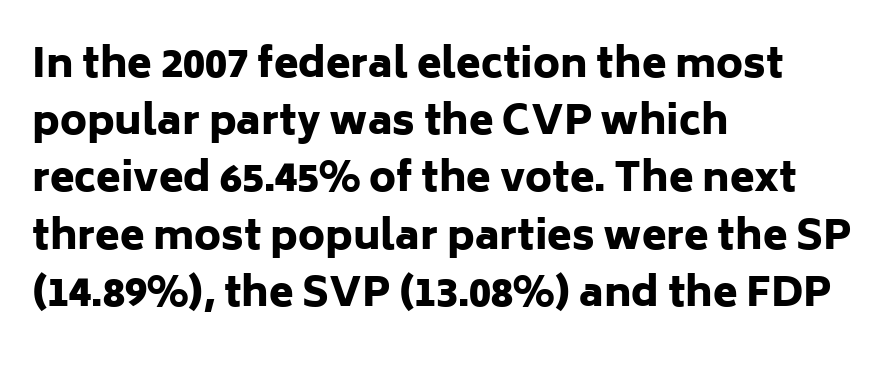
The face used here is proportionally spaced, like ordinary book or web type. I'd describe the lettering as bold — thick and assertive. Has an underline been added? It has not. Rows of type keep a routine distance in the vertical direction. Observe the absence of serifs on each vertical stroke in this sample. Reading down the block, your eye returns to a fixed left position each line.
